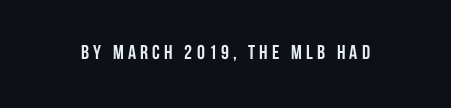
The image shows 20 px bold type, upright; set unusually wide letter spacing (+0.21 em), not underlined.
